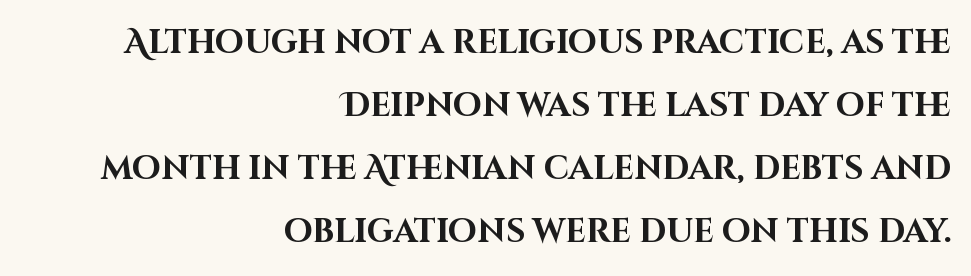
You could not count columns in this text — the font is proportionally spaced. Look at the stroke-to-counter ratio: heavy, a bold. The passage shown stacks its lines with a broad gap. Ordinary non-slanted type is in use.
